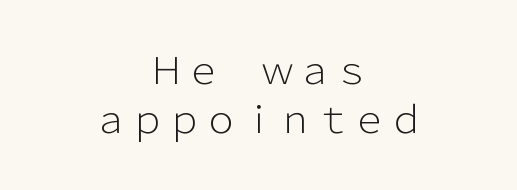
Q: Is the text bold? A: No.
Q: Is the text italic (slanted)? A: No, it is upright.
Q: Is the typeface a serif or a sans-serif typeface? A: Sans-serif.
Q: Is the text underlined? A: No.
Q: How is the paragraph aligned? A: Centered.
Q: Is the spacing between letters normal or unusually wide? A: Normal.
Q: Is the spacing between lines tight, normal or loose? A: Normal.
Q: Width (condensed, normal, or wide)? A: Normal.
Q: Stroke contrast? A: Low.
Q: x-height? A: Medium.
Q: Monospaced? A: No.
